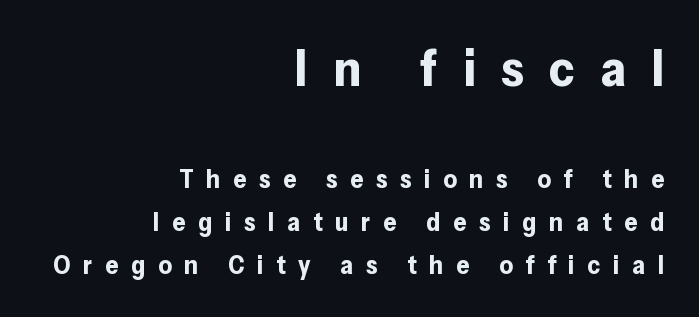
{"serif": "no", "italic": "no", "bold": "yes", "weight": "bold", "width": "normal", "stroke_contrast": "low", "x_height": "medium", "monospaced": "no", "underline": "no", "align": "right", "line_spacing": "normal", "line_spacing_ratio": 1.65, "letter_spacing": "wide", "letter_spacing_em": 0.49, "larger_block": "first", "size_ratio": 2.0, "glyph_px": 52}
